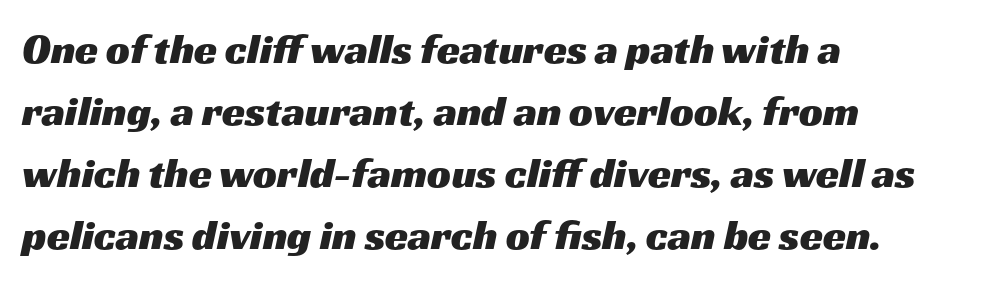
{"serif": "no", "width": "wide", "stroke_contrast": "medium", "x_height": "medium", "monospaced": "no", "underline": "no", "align": "left", "line_spacing": "normal", "line_spacing_ratio": 1.48, "letter_spacing": "normal", "letter_spacing_em": 0.0, "glyph_px": 42}
